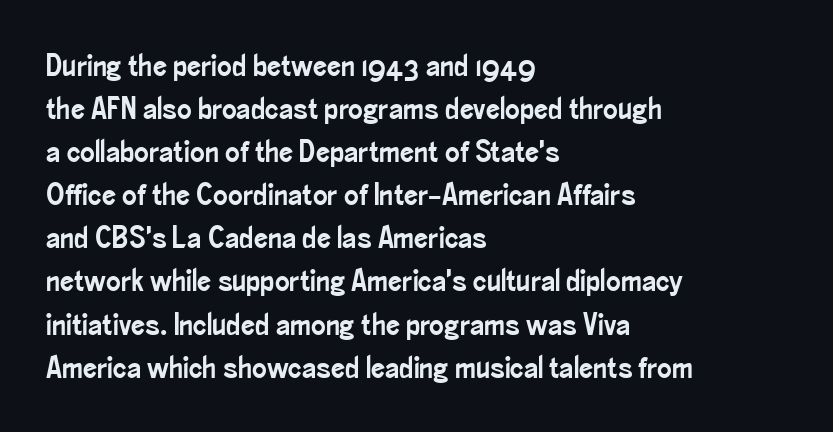
Q: Is the text italic (slanted)? A: No, it is upright.
Q: Is the typeface a serif or a sans-serif typeface? A: Sans-serif.
Q: Is the text underlined? A: No.
Q: How is the paragraph aligned? A: Left-aligned.
Q: Is the spacing between letters normal or unusually wide? A: Normal.
Q: Is the spacing between lines tight, normal or loose? A: Normal.
Q: Width (condensed, normal, or wide)? A: Condensed.
Q: Stroke contrast? A: Low.
Q: x-height? A: Small.
Q: Monospaced? A: No.
